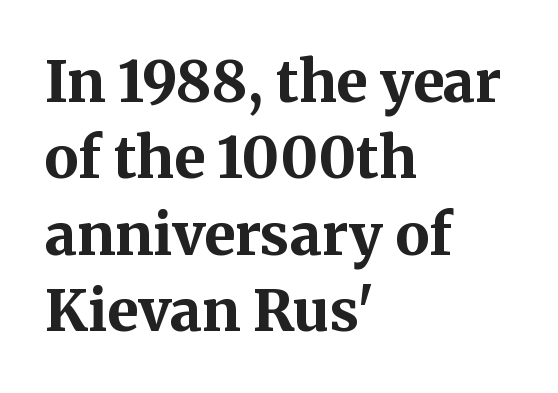
Q: Is the text bold? A: Yes.
Q: Is the text italic (slanted)? A: No, it is upright.
Q: Is the typeface a serif or a sans-serif typeface? A: Serif.
Q: Is the text underlined? A: No.
Q: How is the paragraph aligned? A: Left-aligned.
Q: Is the spacing between letters normal or unusually wide? A: Normal.
Q: Is the spacing between lines tight, normal or loose? A: Normal.
Q: Width (condensed, normal, or wide)? A: Normal.
Q: Stroke contrast? A: Medium.
Q: x-height? A: Medium.
Q: Monospaced? A: No.
